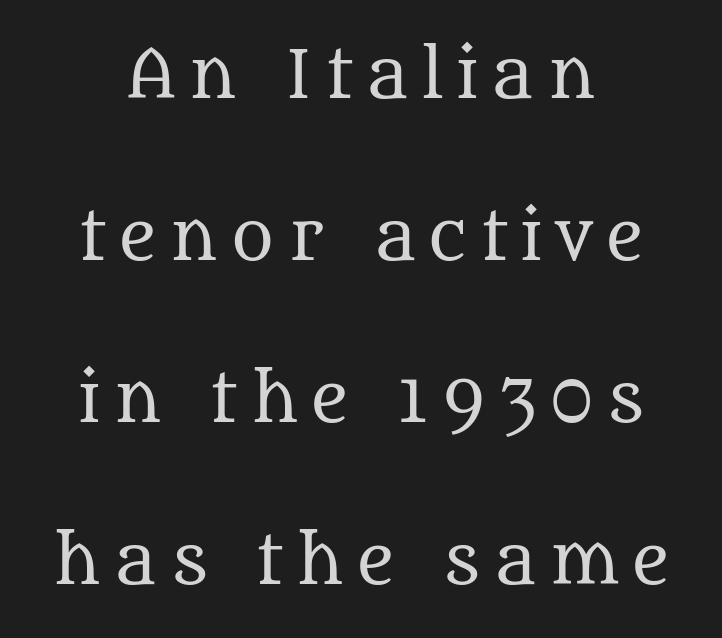
The lettering holds an erect, upright posture throughout. Is the block centered? Yes — each line is placed symmetrically about the middle. The strokes carry an ordinary text weight at most. Check under the words: just untouched page.
